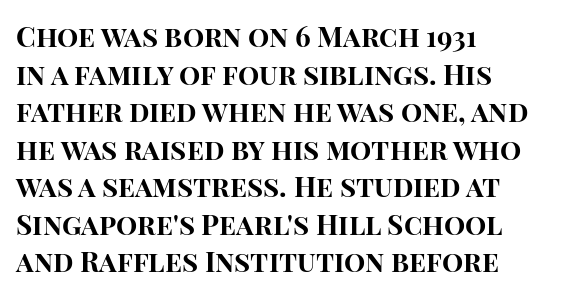
Q: Is the text bold? A: Yes.
Q: Is the text italic (slanted)? A: No, it is upright.
Q: Is the typeface a serif or a sans-serif typeface? A: Sans-serif.
Q: Is the text underlined? A: No.
Q: How is the paragraph aligned? A: Left-aligned.
Q: Is the spacing between letters normal or unusually wide? A: Normal.
Q: Is the spacing between lines tight, normal or loose? A: Normal.
Q: Width (condensed, normal, or wide)? A: Normal.
Q: Stroke contrast? A: High.
Q: x-height? A: Large.
Q: Monospaced? A: No.
